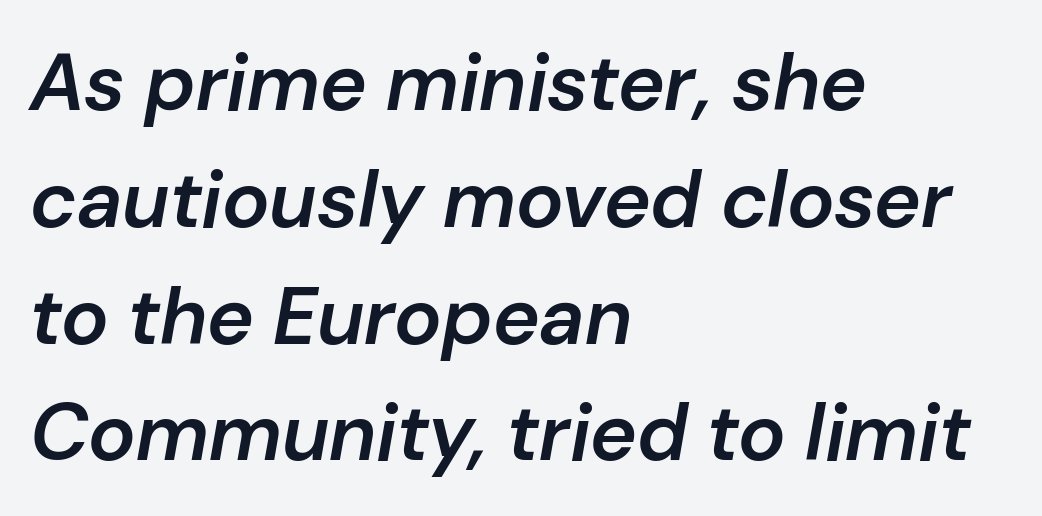
This rendering features lettering with no underline. Varying glyph widths throughout — classic text-font behaviour. A typesetter would call this zero additional tracking. The whole block is typeset with a tilt. This is moderately heavy type, rendered in semibold.
